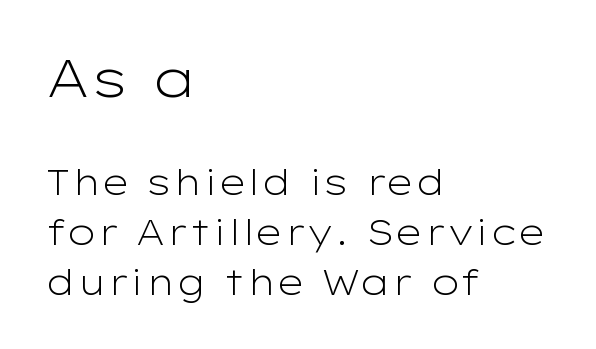
The image shows 52 px light, wide sans-serif type, upright; set left-aligned, normal line spacing (1.42x), normal letter spacing, not underlined; the first (top) block is 1.49x larger; low stroke contrast and a medium x-height.
